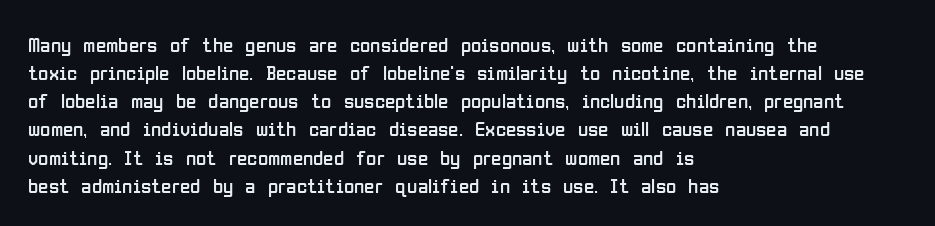
{"italic": "no", "bold": "no", "underline": "no", "align": "left", "line_spacing": "normal", "line_spacing_ratio": 1.34, "letter_spacing": "normal", "letter_spacing_em": 0.0, "glyph_px": 21}
